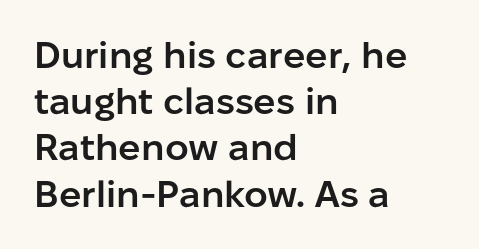
Q: Is the text bold? A: Semi-bold.
Q: Is the text italic (slanted)? A: No, it is upright.
Q: Is the typeface a serif or a sans-serif typeface? A: Sans-serif.
Q: Is the text underlined? A: No.
Q: How is the paragraph aligned? A: Left-aligned.
Q: Is the spacing between letters normal or unusually wide? A: Normal.
Q: Is the spacing between lines tight, normal or loose? A: Normal.
Q: Width (condensed, normal, or wide)? A: Normal.
Q: Stroke contrast? A: Low.
Q: x-height? A: Medium.
Q: Monospaced? A: No.
